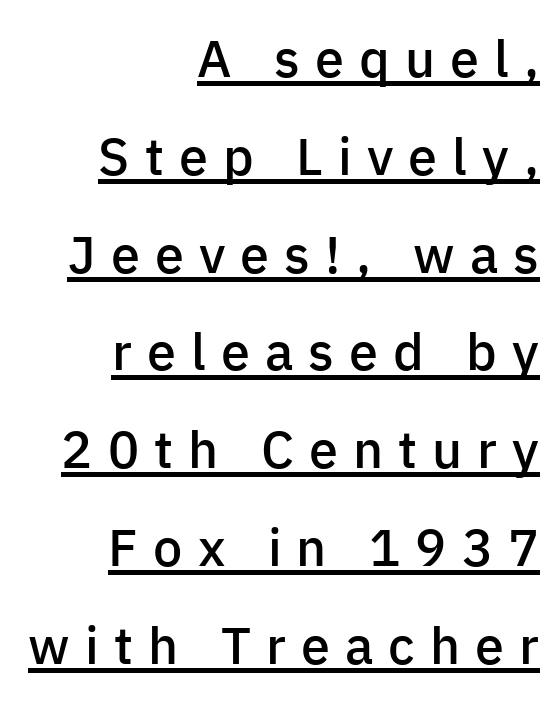
Q: Is the text bold? A: Semi-bold.
Q: Is the text italic (slanted)? A: No, it is upright.
Q: Is the typeface a serif or a sans-serif typeface? A: Sans-serif.
Q: Is the text underlined? A: Yes.
Q: How is the paragraph aligned? A: Right-aligned.
Q: Is the spacing between letters normal or unusually wide? A: Unusually wide.
Q: Width (condensed, normal, or wide)? A: Normal.
Q: Stroke contrast? A: Low.
Q: x-height? A: Medium.
Q: Monospaced? A: No.
